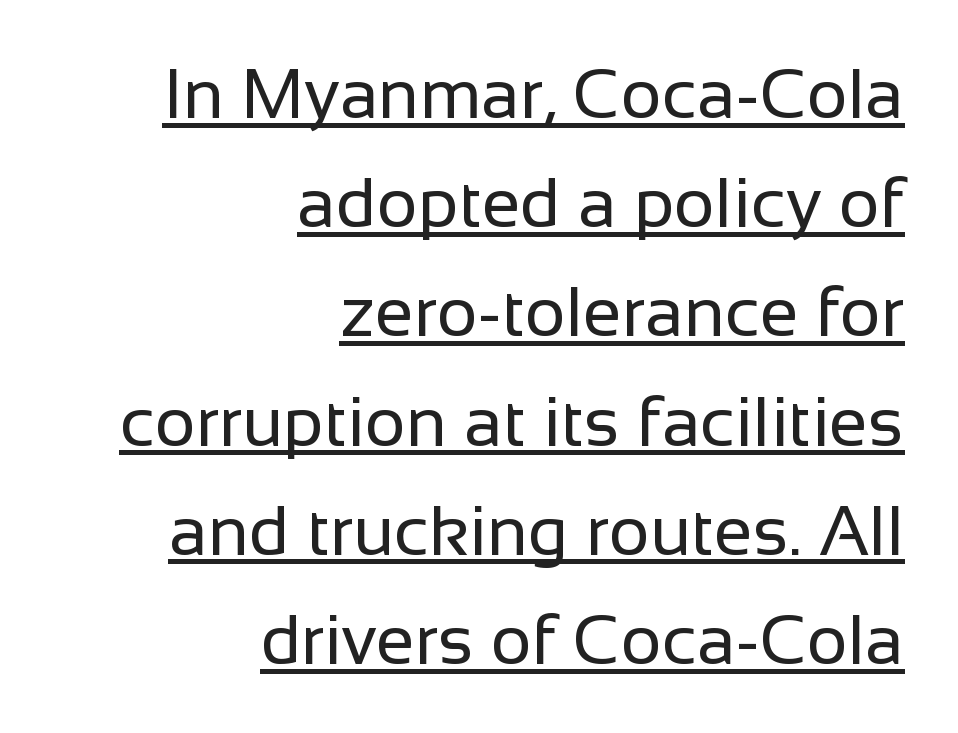
Q: Is the text bold? A: No.
Q: Is the text italic (slanted)? A: No, it is upright.
Q: Is the typeface a serif or a sans-serif typeface? A: Sans-serif.
Q: Is the text underlined? A: Yes.
Q: How is the paragraph aligned? A: Right-aligned.
Q: Is the spacing between letters normal or unusually wide? A: Normal.
Q: Is the spacing between lines tight, normal or loose? A: Normal.
Q: Width (condensed, normal, or wide)? A: Normal.
Q: Stroke contrast? A: Low.
Q: x-height? A: Medium.
Q: Monospaced? A: No.
